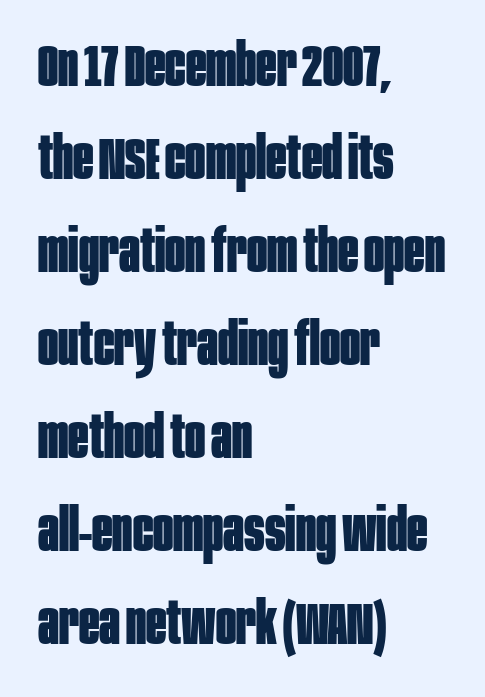
Q: Is the text bold? A: Yes.
Q: Is the text italic (slanted)? A: No, it is upright.
Q: Is the typeface a serif or a sans-serif typeface? A: Sans-serif.
Q: Is the text underlined? A: No.
Q: How is the paragraph aligned? A: Left-aligned.
Q: Is the spacing between letters normal or unusually wide? A: Normal.
Q: Is the spacing between lines tight, normal or loose? A: Normal.
Q: Width (condensed, normal, or wide)? A: Condensed.
Q: Stroke contrast? A: Low.
Q: x-height? A: Large.
Q: Monospaced? A: No.
